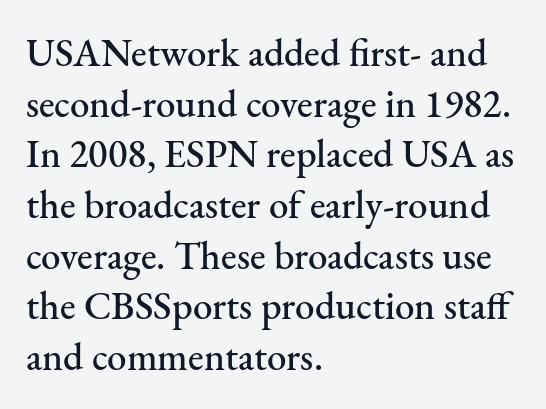
{"serif": "yes", "italic": "no", "width": "normal", "stroke_contrast": "medium", "x_height": "small", "monospaced": "no", "underline": "no", "align": "left", "line_spacing": "normal", "line_spacing_ratio": 1.3, "letter_spacing": "normal", "letter_spacing_em": 0.0, "glyph_px": 39}
